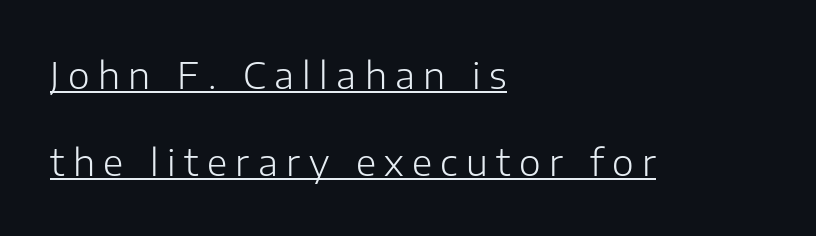
Successive baselines arrive slowly, with a big drop between each. Glyph-to-glyph distance is far greater than everyday printed text. Looks like regular typesetting: each glyph gets only the width it needs. Notice how the passage keeps a crisp vertical edge on the left only.
